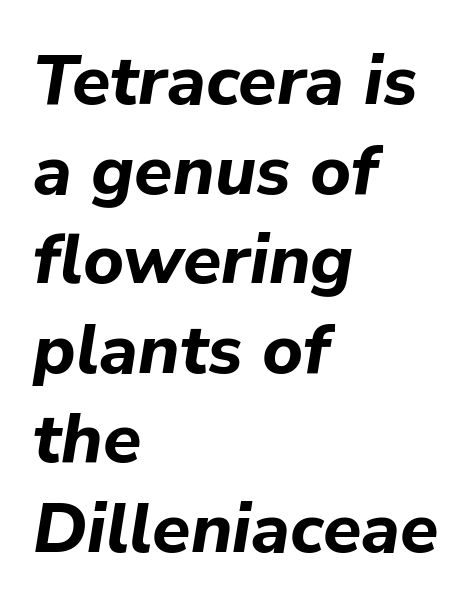
The image shows 70 px bold type, italic (leaning right); set left-aligned, normal line spacing (1.28x), normal letter spacing, not underlined; low stroke contrast and a medium x-height.
